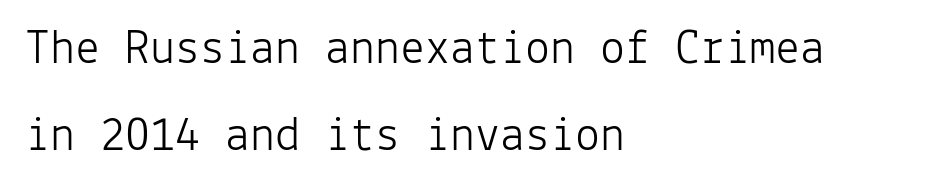
Teacher's note: observe the even left margin — that is flush-left alignment. Words float on clear page, feet unadorned. Do the letters lean? They stand straight. Does extra space separate the letters? No, they use regular spacing. This sample has the even, mechanical cadence of fixed-width lettering. Grotesque or geometric, the face here clearly has no serifs.
